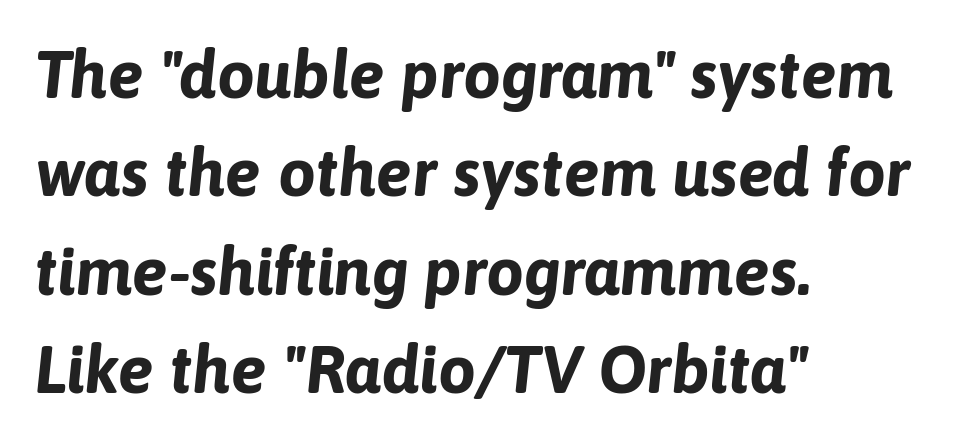
The image shows 67 px bold type, italic (leaning right); set left-aligned, normal line spacing (1.47x), normal letter spacing, not underlined; low stroke contrast and a medium x-height.
